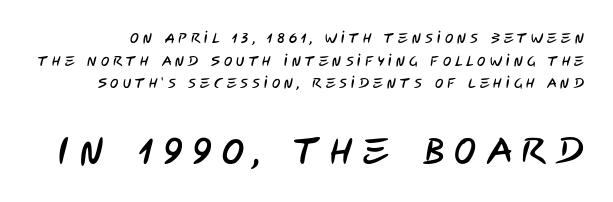
The image shows 37 px condensed sans-serif type; set normal line spacing (1.62x), unusually wide letter spacing (+0.28 em), not underlined; the second (bottom) block is 2.64x larger; low stroke contrast and a large x-height.
